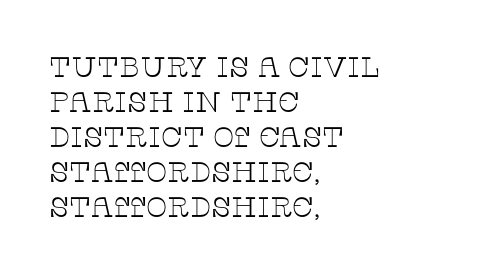
Does the leading feel generous? No, just average. Honestly, there is no underline to notice here at all. Classification — serif. Stroke thickness stays within the range of a standard reading face or lighter.
